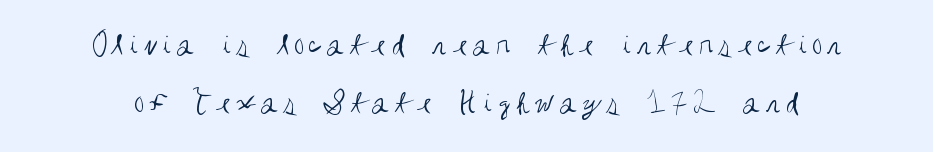
{"serif": "no", "bold": "no", "weight": "regular", "width": "condensed", "stroke_contrast": "medium", "x_height": "large", "monospaced": "no", "underline": "no", "line_spacing_ratio": 1.77, "glyph_px": 33}
